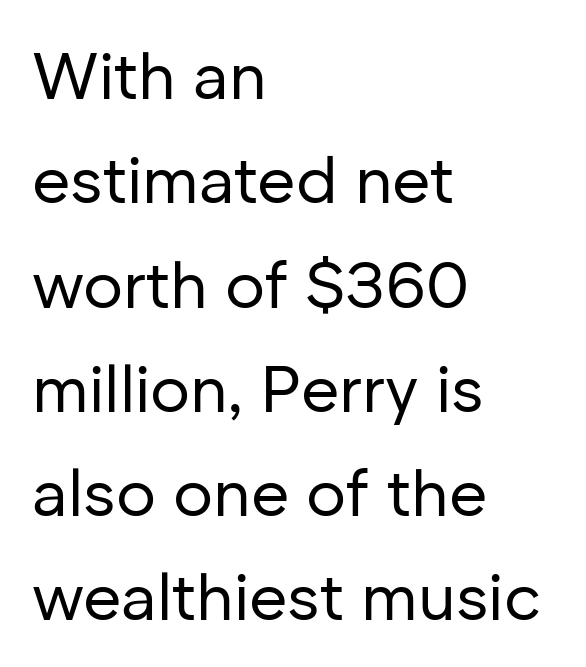
The image shows 66 px regular-weight sans-serif type, upright; set left-aligned, normal line spacing (1.58x), normal letter spacing, not underlined; low stroke contrast and a medium x-height.
